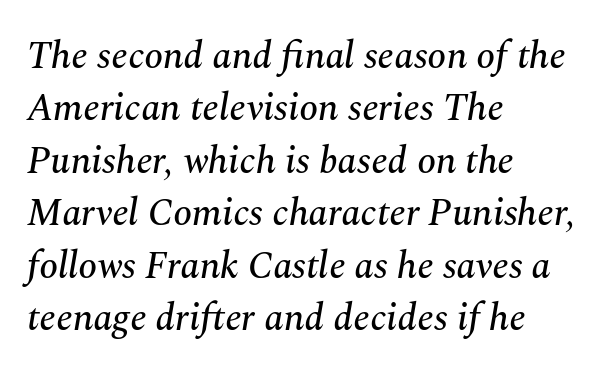
The image shows 38 px serif type, italic (leaning right); set left-aligned, normal line spacing (1.38x), normal letter spacing, not underlined; medium stroke contrast and a medium x-height.
